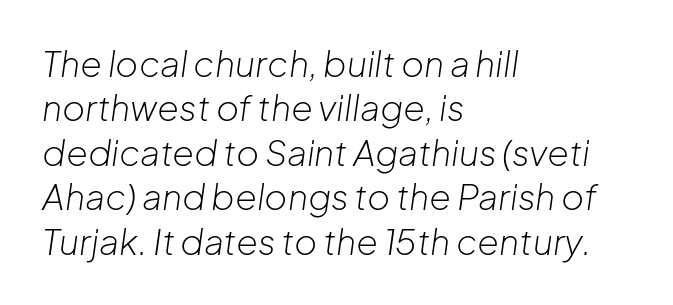
The image shows 35 px light type, italic (leaning right); set left-aligned, normal line spacing (1.27x), normal letter spacing, not underlined; low stroke contrast and a medium x-height.
